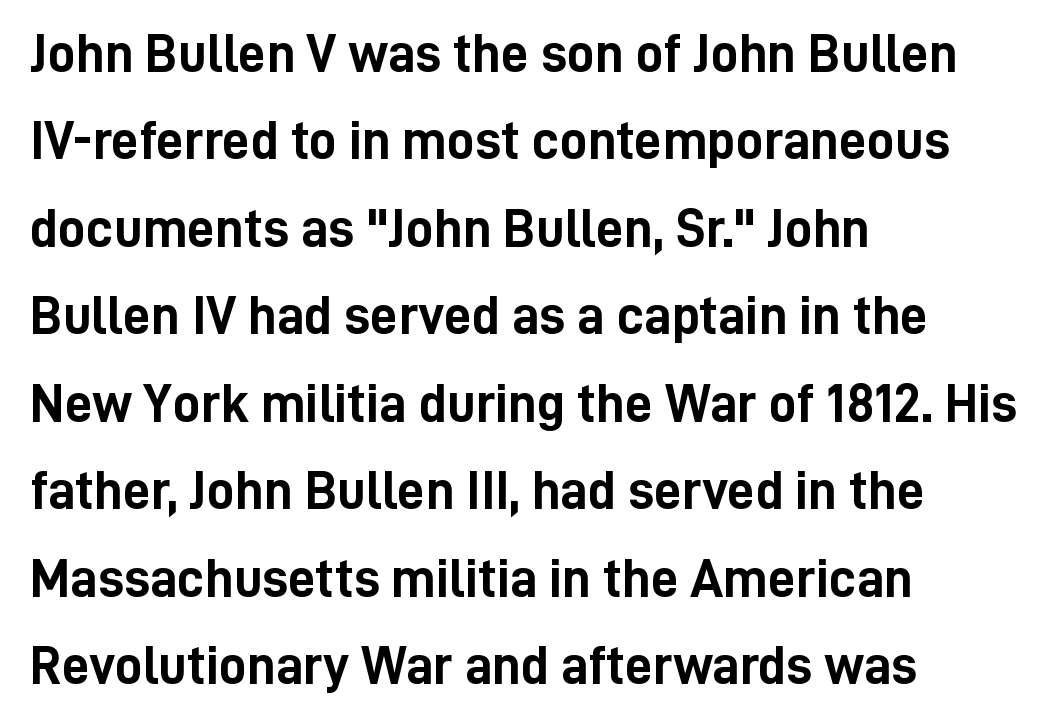
The image shows 55 px semibold, condensed sans-serif type, upright; set left-aligned, normal line spacing (1.59x), normal letter spacing, not underlined; low stroke contrast and a medium x-height.
